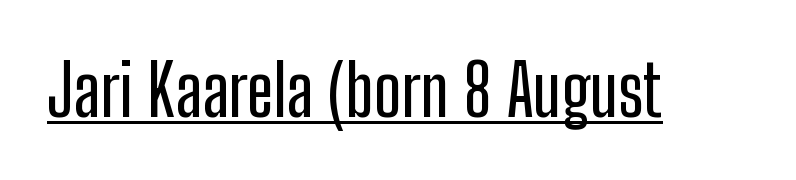
The image shows 71 px condensed sans-serif type, upright; set normal letter spacing, underlined; low stroke contrast and a medium x-height.
